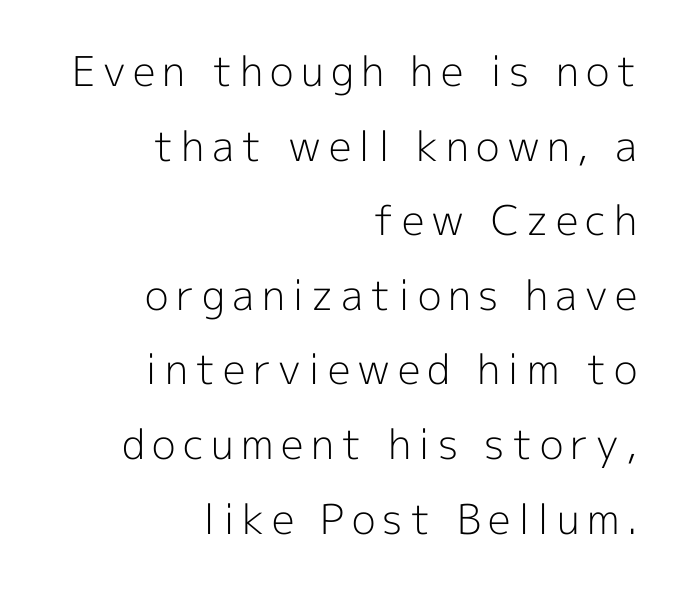
The image shows 41 px light sans-serif type, upright; set right-aligned, line spacing 1.82x, not underlined; a medium x-height.
